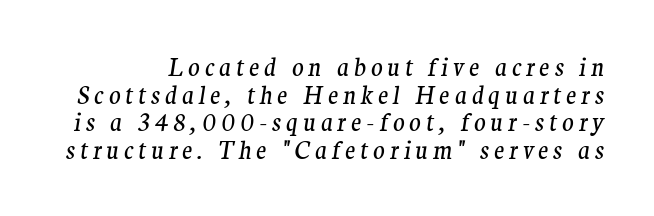
{"italic": "yes", "lean": "right", "slant_degrees": 9, "bold": "no", "underline": "no", "line_spacing": "tight", "line_spacing_ratio": 1.15, "letter_spacing": "wide", "letter_spacing_em": 0.2, "glyph_px": 24}
